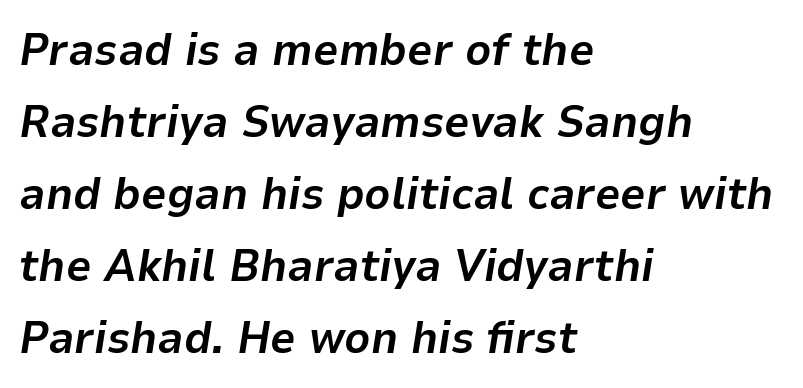
Q: Is the text bold? A: Yes.
Q: Is the text italic (slanted)? A: Yes, it leans right by about 9 degrees.
Q: Is the text underlined? A: No.
Q: How is the paragraph aligned? A: Left-aligned.
Q: Is the spacing between letters normal or unusually wide? A: Normal.
Q: Is the spacing between lines tight, normal or loose? A: Normal.
Q: Width (condensed, normal, or wide)? A: Normal.
Q: Stroke contrast? A: Low.
Q: x-height? A: Medium.
Q: Monospaced? A: No.
